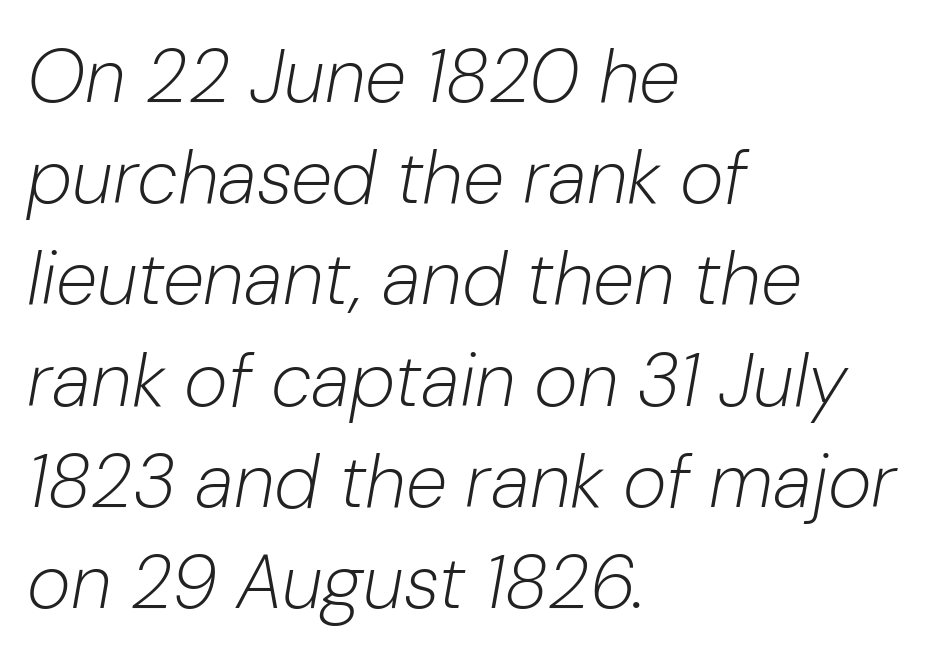
This sample uses plain, unmodified letter spacing. Words float on clear page, feet unadorned. This is not heavy type; no bold has been used. The letters are slanted; this is an italic face. Spacing verdict: proportional, widths tailored to each character.
